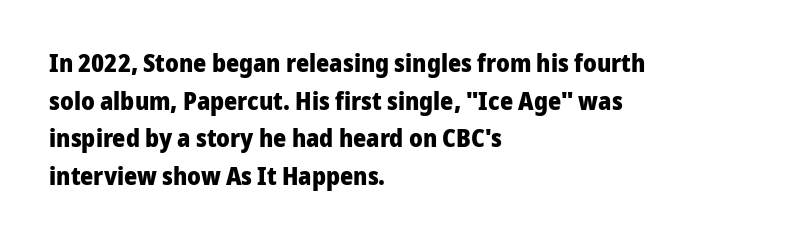
The image shows 25 px bold type, upright; set left-aligned, normal line spacing (1.51x), normal letter spacing, not underlined.
